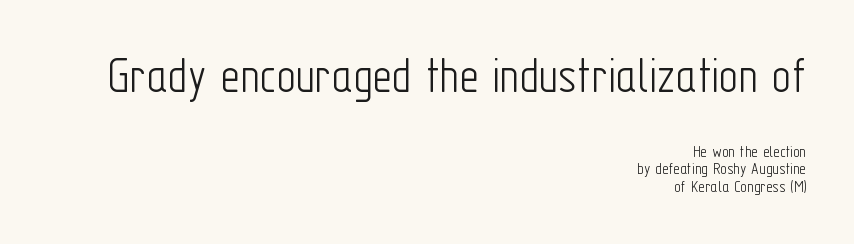
Q: Is the text bold? A: No.
Q: Is the text italic (slanted)? A: No, it is upright.
Q: Is the typeface a serif or a sans-serif typeface? A: Sans-serif.
Q: Is the text underlined? A: No.
Q: How is the paragraph aligned? A: Right-aligned.
Q: Is the spacing between letters normal or unusually wide? A: Normal.
Q: Is the spacing between lines tight, normal or loose? A: Tight.
Q: Which block of text is set in a larger size, the first (top) or the second (bottom)? A: The first (top) one.
Q: Width (condensed, normal, or wide)? A: Condensed.
Q: Stroke contrast? A: Low.
Q: x-height? A: Medium.
Q: Monospaced? A: No.
